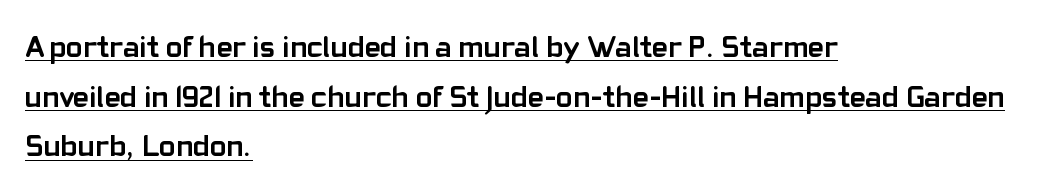
Words appear dense and cohesive because spacing is normal. Each line of the rendering has a horizontal stroke beneath the glyphs. This sample is left-justified, so line endings fall wherever the words run out. A typesetter would mark this as roman, not italic. As a designer I'd log this as weight 700, bold.
